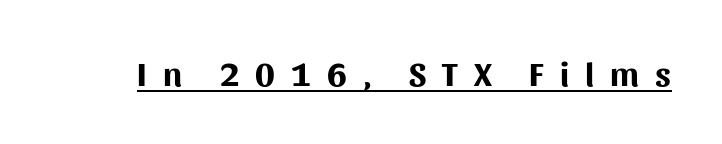
The image shows 34 px bold sans-serif type, upright; set unusually wide letter spacing (+0.47 em), underlined; medium stroke contrast and a medium x-height.
